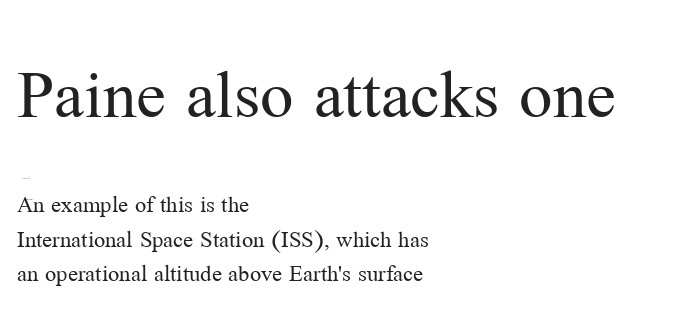
The image shows 74 px regular-weight serif type, upright; set left-aligned, normal line spacing (1.38x), normal letter spacing, not underlined; the first (top) block is 2.96x larger; medium stroke contrast and a medium x-height.
